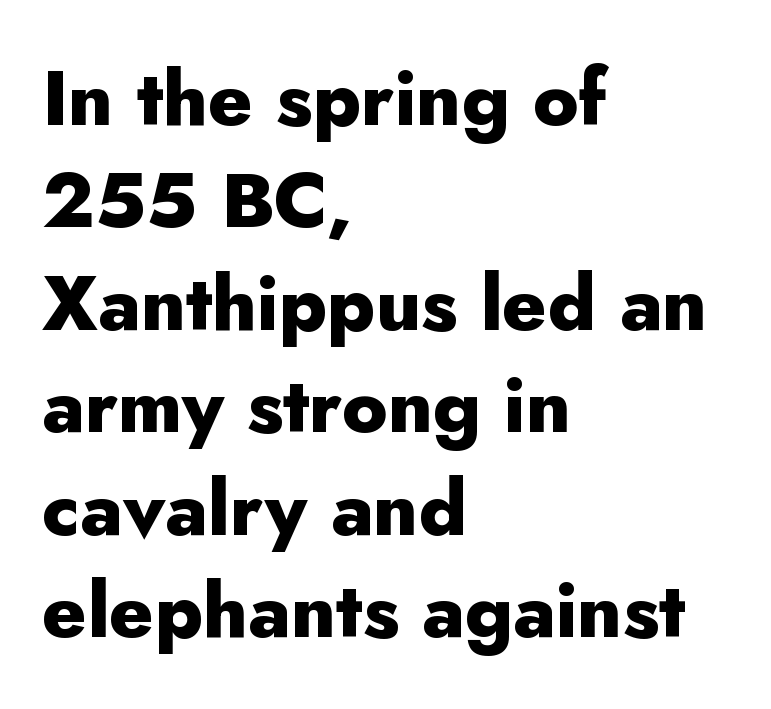
The designer went with a sans here, leaving each stem footless. Nothing unusual about the tracking: characters are spaced as the font intends. Check the space under the baseline: it is left empty. The paragraph has a hard left edge and a soft right edge. The axis of the letterforms is exactly vertical. The line-height multiplier appears to be the usual default.
